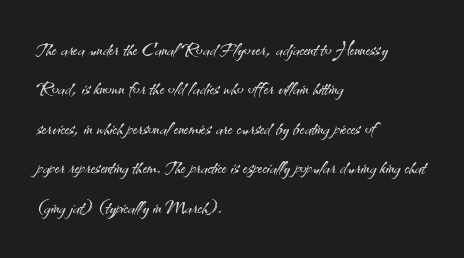
This block has exactly the height ordinary leading produces. Heft: none added — not bold. The face used here is rendered with its standard letterfit. Horizontally, the lines are justified to the leading edge only.
